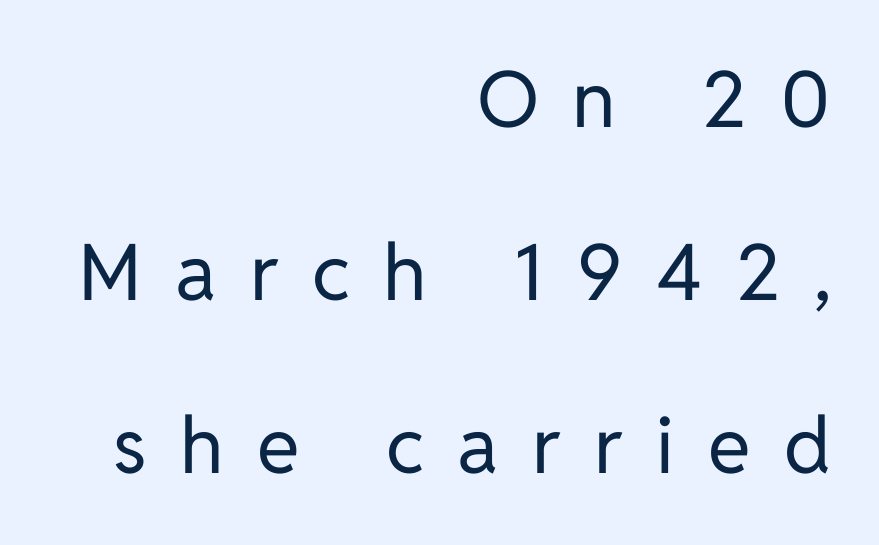
The image shows 78 px regular-weight sans-serif type, upright; set right-aligned, loose line spacing (2.22x), unusually wide letter spacing (+0.43 em), not underlined; low stroke contrast and a medium x-height.
